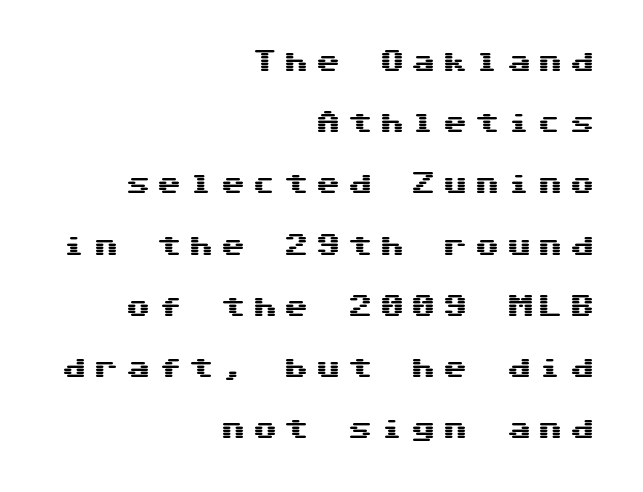
The image shows 25 px text type, upright; set right-aligned, loose line spacing (2.45x), unusually wide letter spacing (+0.27 em), not underlined.
